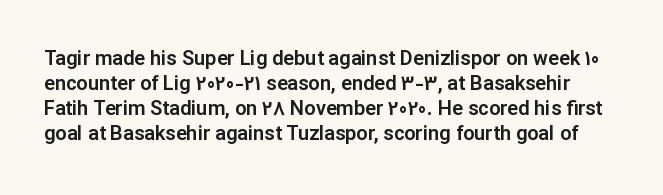
Q: Is the text italic (slanted)? A: No, it is upright.
Q: Is the text underlined? A: No.
Q: Is the spacing between letters normal or unusually wide? A: Normal.
Q: Is the spacing between lines tight, normal or loose? A: Normal.
